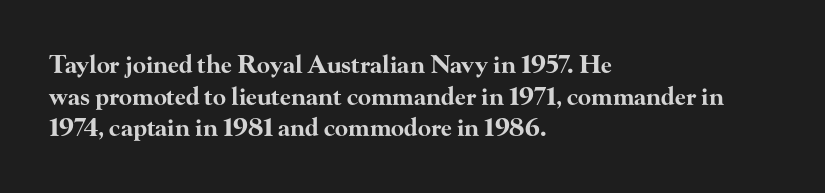
The image shows 24 px bold type, upright; set left-aligned, normal line spacing (1.32x), normal letter spacing, not underlined.
